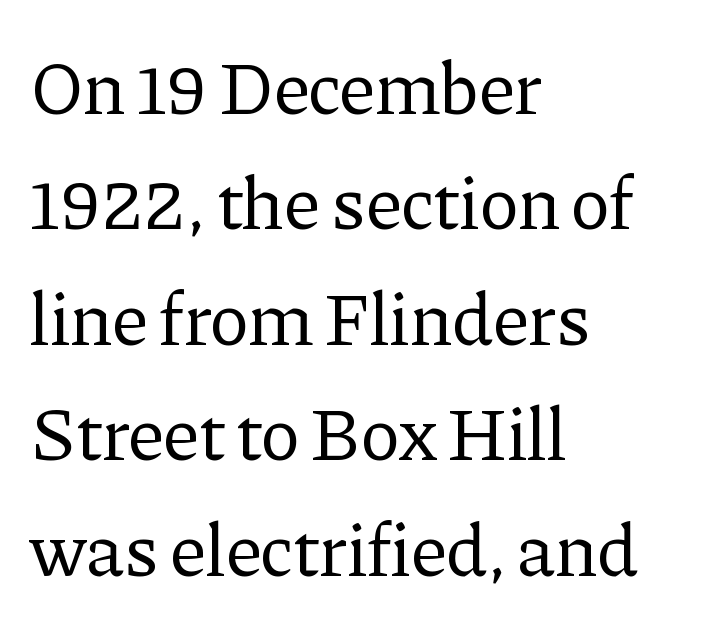
The image shows 75 px regular-weight serif type, upright; set left-aligned, normal line spacing (1.54x), normal letter spacing, not underlined; low stroke contrast and a medium x-height.
